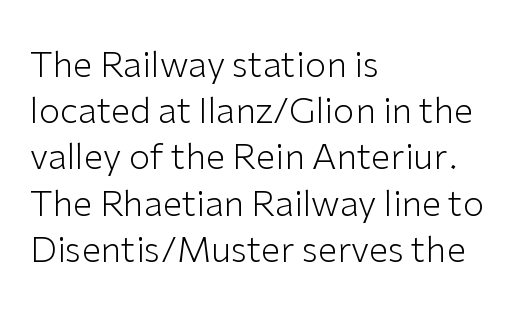
Q: Is the text bold? A: No.
Q: Is the text italic (slanted)? A: No, it is upright.
Q: Is the typeface a serif or a sans-serif typeface? A: Sans-serif.
Q: Is the text underlined? A: No.
Q: How is the paragraph aligned? A: Left-aligned.
Q: Is the spacing between letters normal or unusually wide? A: Normal.
Q: Is the spacing between lines tight, normal or loose? A: Normal.
Q: Width (condensed, normal, or wide)? A: Normal.
Q: Stroke contrast? A: Low.
Q: x-height? A: Medium.
Q: Monospaced? A: No.
